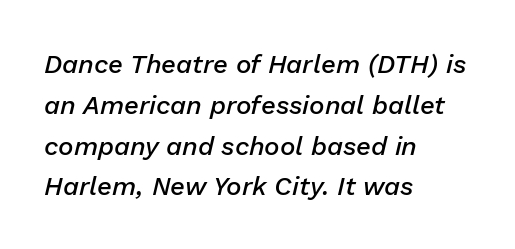
{"italic": "yes", "lean": "right", "slant_degrees": 13, "bold": "semi", "underline": "no", "align": "left", "line_spacing": "normal", "line_spacing_ratio": 1.57, "letter_spacing": "normal", "letter_spacing_em": 0.0, "glyph_px": 26}
